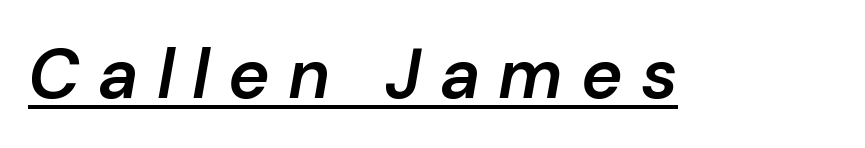
The typesetter has applied underlining to the passage shown. What stands out about the letter spacing? Its width — letters are far apart. Proportional: the letters do not fall into vertical columns. Slightly chunky letters — semibold, I'd say, not full bold.
